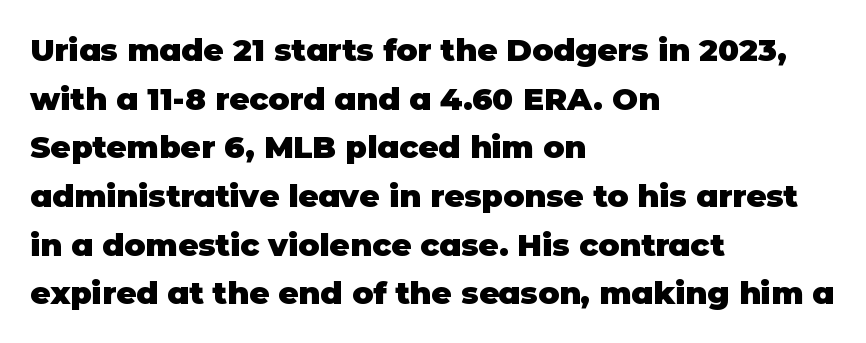
Q: Is the text bold? A: Yes.
Q: Is the text italic (slanted)? A: No, it is upright.
Q: Is the typeface a serif or a sans-serif typeface? A: Sans-serif.
Q: Is the text underlined? A: No.
Q: How is the paragraph aligned? A: Left-aligned.
Q: Is the spacing between letters normal or unusually wide? A: Normal.
Q: Is the spacing between lines tight, normal or loose? A: Normal.
Q: Width (condensed, normal, or wide)? A: Normal.
Q: Stroke contrast? A: Low.
Q: x-height? A: Large.
Q: Monospaced? A: No.
